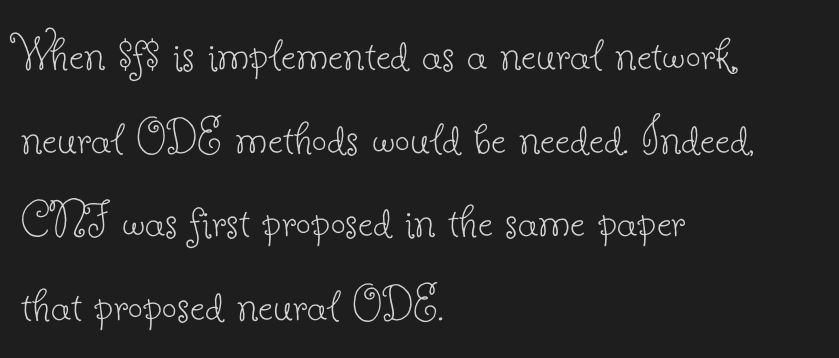
The image shows 53 px thin serif type, upright; set left-aligned, normal line spacing (1.58x), normal letter spacing, not underlined; low stroke contrast and a small x-height.
